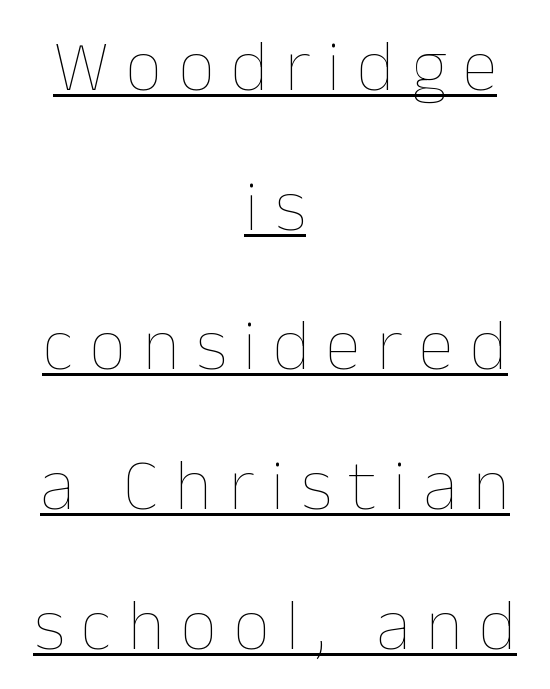
The image shows 72 px thin type, upright; set centered, loose line spacing (1.94x), unusually wide letter spacing (+0.23 em), underlined; low stroke contrast and a medium x-height.
